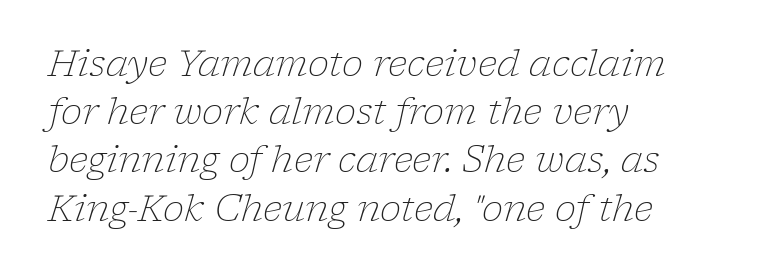
The image shows 36 px light serif type, italic (leaning right); set left-aligned, normal line spacing (1.34x), normal letter spacing, not underlined; low stroke contrast and a medium x-height.
